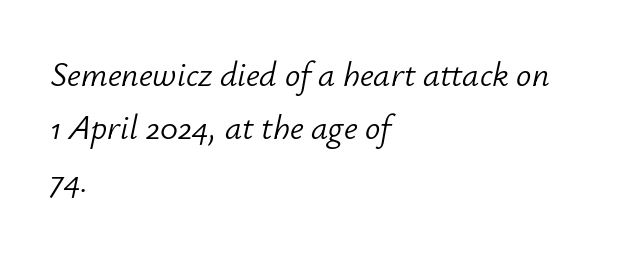
The passage shown is not bold in any degree. The horizontal fit of the characters is conventional and even. Every character sits at an angle, as italics do. The area under the type is left untouched. A typesetter would call this proportional, since set widths differ per character. A normal amount of white space separates one row of letters from the next.
